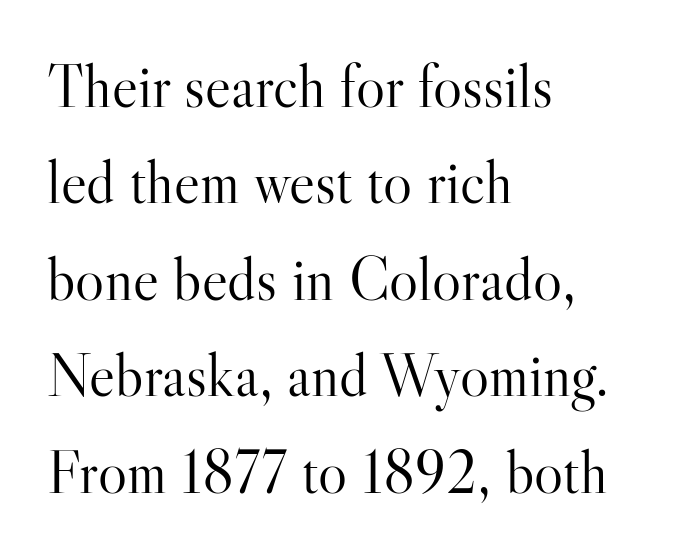
Leading: standard. Descenders are the only things crossing below the line. Is the letter spacing exaggerated? No — it looks like the ordinary default. Alignment: flush left. Is this a sans? No — the strokes have serifs.
